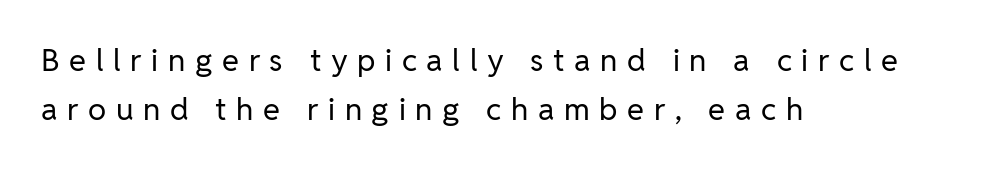
The rows are spaced the way most documents space them. Italic: no, the glyphs are upright roman. Where is the straight margin? On the left. Spacing verdict: proportional, widths tailored to each character. Stroke terminals: plain, sans-serif. Only glyphs here, with clear space below each row.
